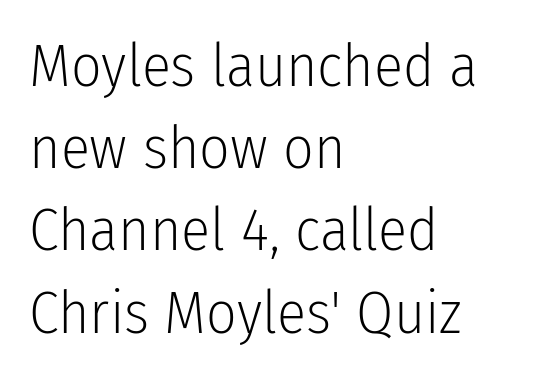
{"serif": "no", "italic": "no", "bold": "no", "weight": "light", "width": "condensed", "stroke_contrast": "low", "x_height": "medium", "monospaced": "no", "underline": "no", "align": "left", "line_spacing": "normal", "line_spacing_ratio": 1.37, "letter_spacing": "normal", "letter_spacing_em": 0.0, "glyph_px": 60}
